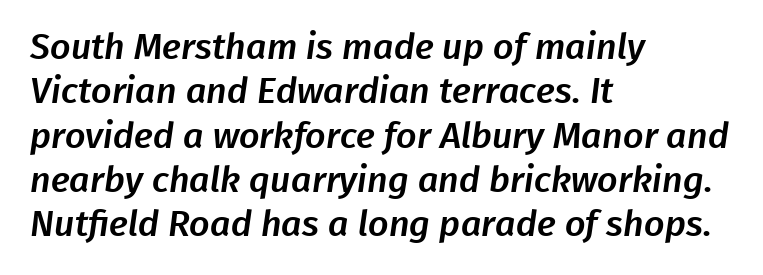
The image shows 36 px sans-serif type; set left-aligned, line spacing 1.23x, normal letter spacing, not underlined; low stroke contrast and a medium x-height.
